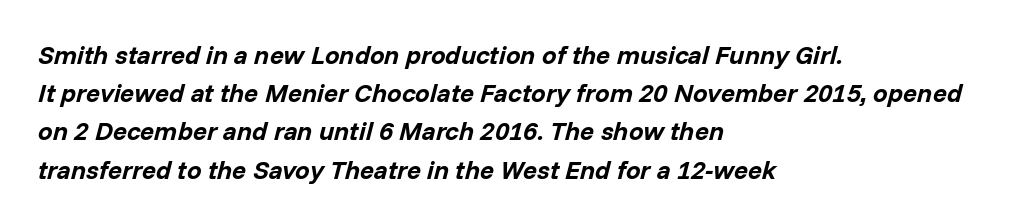
I'd describe the lettering as bold — thick and assertive. Baseline-to-baseline distance is the conventional proportion of letter height. Teacher's note: observe the even left margin — that is flush-left alignment. Just letters on the line, the space beneath them empty. The gaps between neighbouring characters are ordinary and unremarkable. In terms of posture, this sample is oblique.
